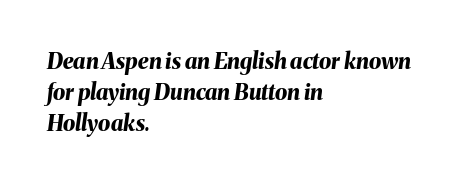
Summary of vertical rhythm: regular, with standard interline spacing. Thick stems and heavy bowls — unmistakably bold. Slant detected: the letters are inclined. There is no visible air inserted between adjacent glyphs. The glyphs are unaccompanied by any horizontal stroke below them.
